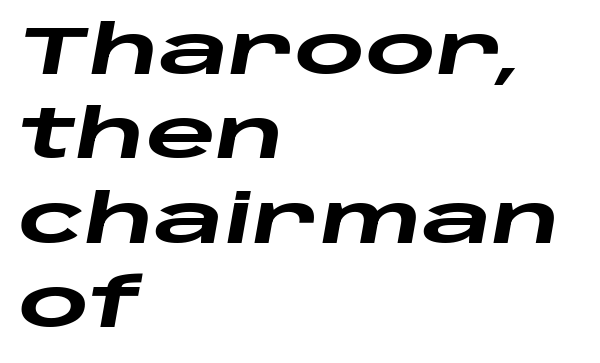
Weight check: bold — yes, fully. Reading down the block, your eye returns to a fixed left position each line. No word sits above an underline. Tall strokes in this sample are angled rather than plumb.
